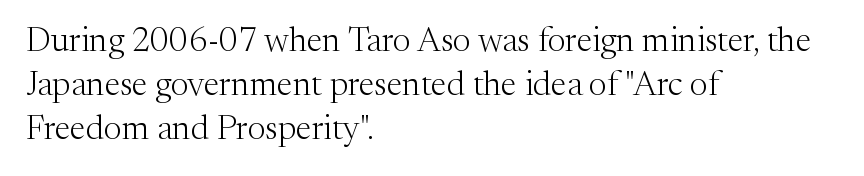
The image shows 34 px light serif type, upright; set left-aligned, normal line spacing (1.3x), normal letter spacing, not underlined; medium stroke contrast and a medium x-height.
